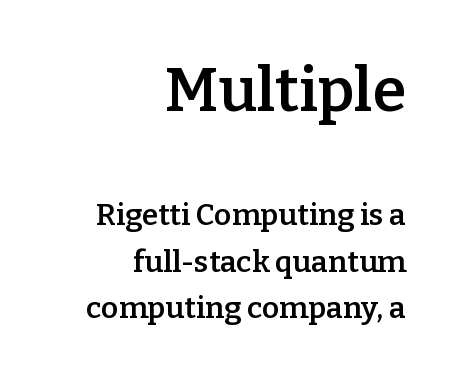
Between one letter and the next there's only the usual sliver of space. This sample uses an upright cut, with every glyph sitting square on the baseline. A typesetter would label this face a serif. This is moderately heavy type, rendered in semibold. A typesetter would call this leading conventional body-copy spacing. In CSS terms this would be text-align: right.
